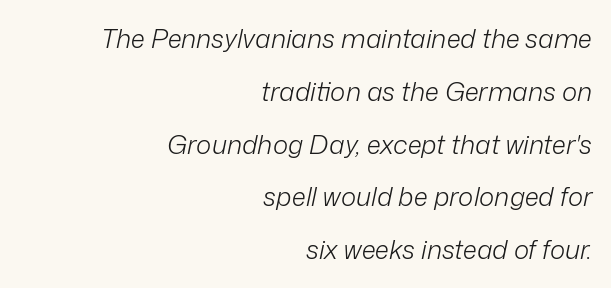
The image shows 26 px text type, italic (leaning right); set right-aligned, loose line spacing (2.03x), normal letter spacing, not underlined.
